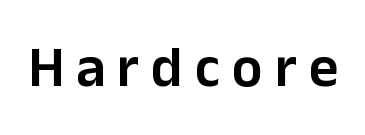
Each row of text sits above clean, open space. Ascenders rise straight up at ninety degrees. This sample uses expanded letter spacing, leaving extra air between glyphs. The face used here is proportionally spaced, like ordinary book or web type. The letters are semibold — heavier than regular but short of a full bold.
